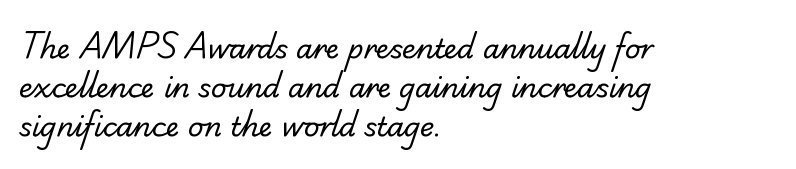
Q: Is the text bold? A: No.
Q: Is the text underlined? A: No.
Q: How is the paragraph aligned? A: Left-aligned.
Q: Is the spacing between letters normal or unusually wide? A: Normal.
Q: Is the spacing between lines tight, normal or loose? A: Normal.
